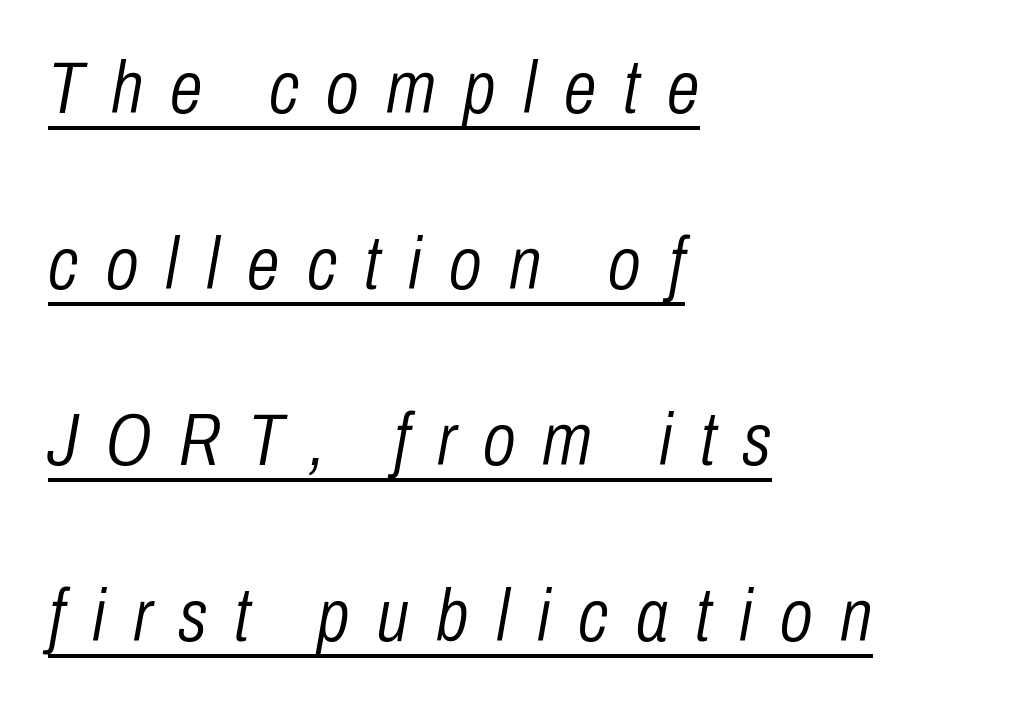
Q: Is the text bold? A: No.
Q: Is the text italic (slanted)? A: Yes, it leans right by about 10 degrees.
Q: Is the text underlined? A: Yes.
Q: How is the paragraph aligned? A: Left-aligned.
Q: Is the spacing between letters normal or unusually wide? A: Unusually wide.
Q: Is the spacing between lines tight, normal or loose? A: Loose.
Q: Width (condensed, normal, or wide)? A: Condensed.
Q: Stroke contrast? A: Low.
Q: x-height? A: Medium.
Q: Monospaced? A: No.
